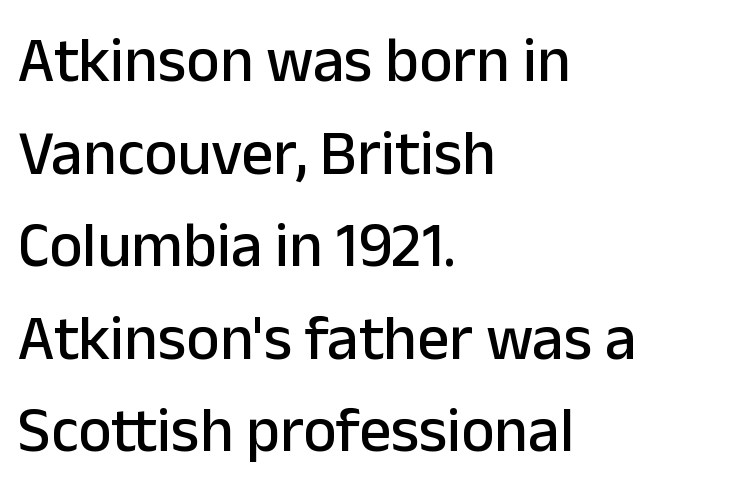
Q: Is the text italic (slanted)? A: No, it is upright.
Q: Is the typeface a serif or a sans-serif typeface? A: Sans-serif.
Q: Is the text underlined? A: No.
Q: How is the paragraph aligned? A: Left-aligned.
Q: Is the spacing between letters normal or unusually wide? A: Normal.
Q: Is the spacing between lines tight, normal or loose? A: Normal.
Q: Width (condensed, normal, or wide)? A: Normal.
Q: Stroke contrast? A: Low.
Q: x-height? A: Medium.
Q: Monospaced? A: No.
